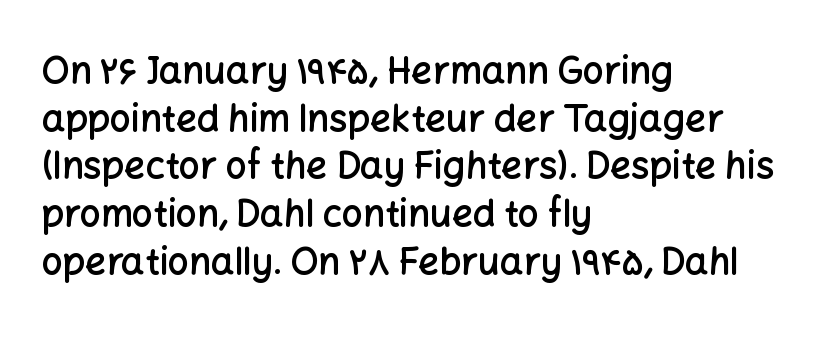
Q: Is the text bold? A: Semi-bold.
Q: Is the text italic (slanted)? A: No, it is upright.
Q: Is the typeface a serif or a sans-serif typeface? A: Sans-serif.
Q: Is the text underlined? A: No.
Q: How is the paragraph aligned? A: Left-aligned.
Q: Is the spacing between letters normal or unusually wide? A: Normal.
Q: Is the spacing between lines tight, normal or loose? A: Normal.
Q: Width (condensed, normal, or wide)? A: Normal.
Q: Stroke contrast? A: Low.
Q: x-height? A: Medium.
Q: Monospaced? A: No.
